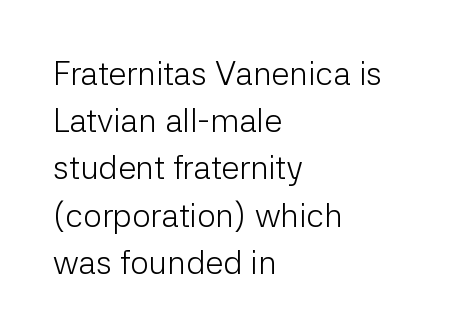
The letters carry no serifs — their stems end cleanly without finishing strokes. Each line starts at the same left margin while the right side varies. Compared with typical paragraphs, the rows here are spaced about the same. The lettering stays uniformly vertical, giving the passage a roman look. Note the varied advance widths — an 'i' is clearly narrower than an 'm'. You could call the tracking neutral — neither tight nor loose.
